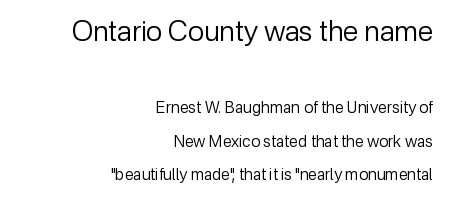
The rendering shows plain stroke endings on the letterforms — a sans-serif design. A quiet, ordinary-to-light weight characterises the typeface. Here the designer chose a conventional face with non-uniform glyph widths. Two sizes are in play, and the larger belongs to the first block. The type sits square on the baseline with zero lean. Summary of vertical rhythm: relaxed, with wide interline spacing.
